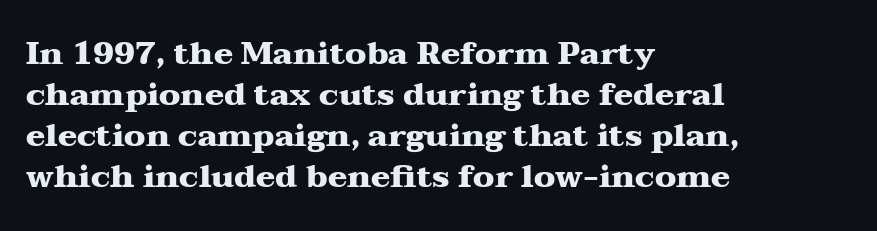
Q: Is the text bold? A: Yes.
Q: Is the text italic (slanted)? A: No, it is upright.
Q: Is the typeface a serif or a sans-serif typeface? A: Serif.
Q: Is the text underlined? A: No.
Q: How is the paragraph aligned? A: Left-aligned.
Q: Is the spacing between letters normal or unusually wide? A: Normal.
Q: Is the spacing between lines tight, normal or loose? A: Normal.
Q: Width (condensed, normal, or wide)? A: Wide.
Q: Stroke contrast? A: Medium.
Q: x-height? A: Medium.
Q: Monospaced? A: No.
